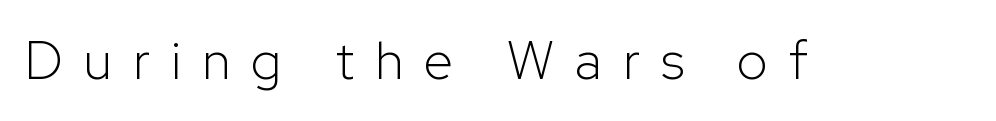
The image shows 53 px light sans-serif type, upright; set unusually wide letter spacing (+0.4 em), not underlined; low stroke contrast and a medium x-height.
